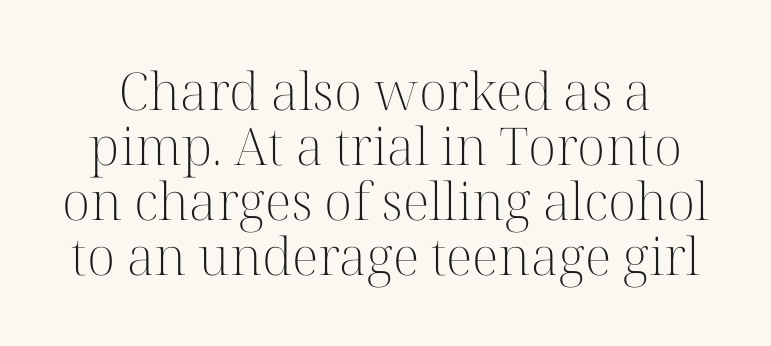
The image shows 52 px light serif type, upright; set tight line spacing (1.06x), normal letter spacing, not underlined; high stroke contrast and a medium x-height.
